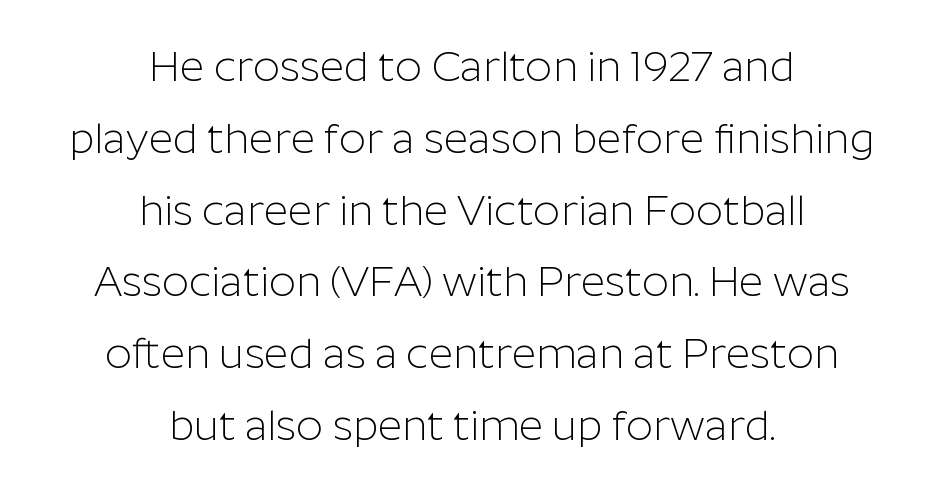
The letters stand straight up with perfectly vertical stems. Summary of weight: not heavy and not bold. Plain, unruled lines of type. The rendering uses natural spacing where letterforms have individual widths. Look at the tracking — it's just the regular setting, nothing added. Font category for this specimen: sans-serif.
